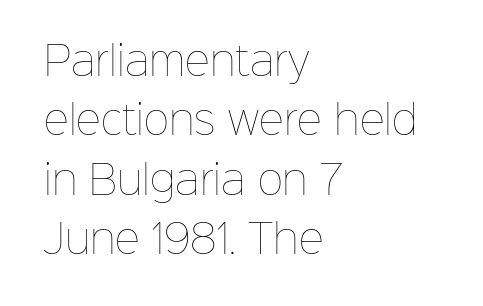
Italic: no, the glyphs are upright roman. Leading matches the norm, producing a regular column. Default kerning and tracking; the words read as compact shapes. Proportional: the letters do not fall into vertical columns. Beneath every word, the page is bare. One-word summary of the alignment: left.
